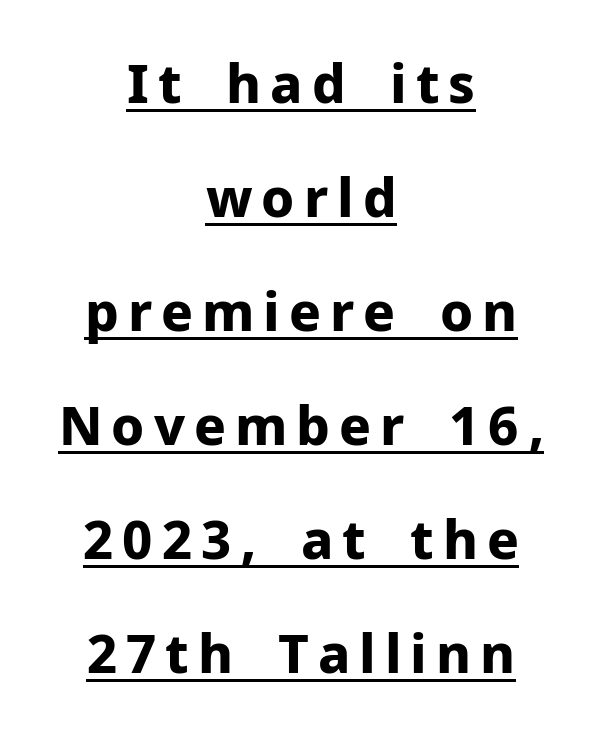
You'd pick this weight for a headline — it's a proper bold. Is the block centered? Yes — each line is placed symmetrically about the middle. In terms of posture, this sample is upright. The lines are spread far apart with generous leading. Varying glyph widths throughout — classic text-font behaviour.
